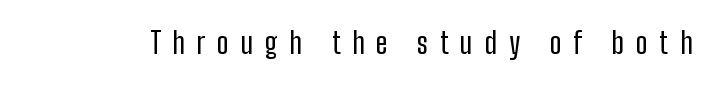
The image shows 29 px condensed sans-serif type, upright; set unusually wide letter spacing (+0.41 em), not underlined; low stroke contrast and a medium x-height.
